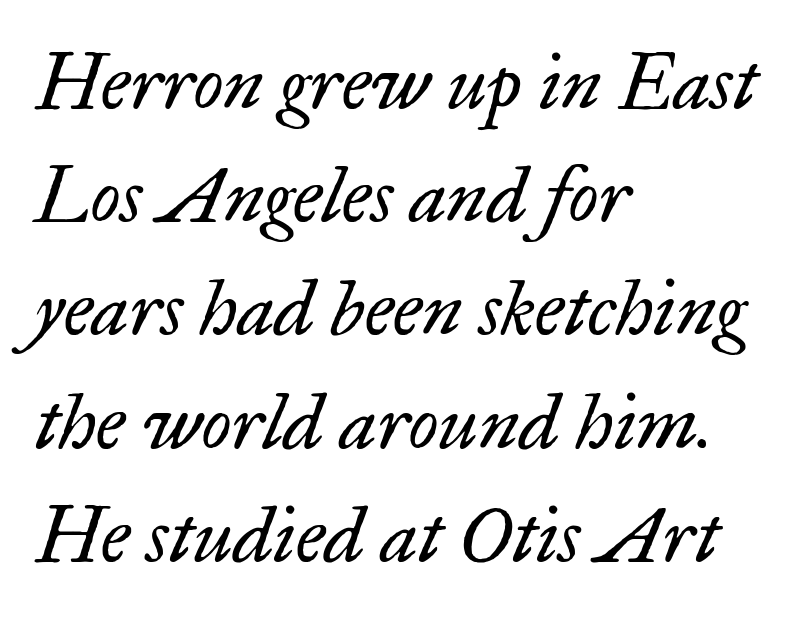
Note the varied advance widths — an 'i' is clearly narrower than an 'm'. Compared with typical body copy, the letter spacing here is the same. Honestly, there is no underline to notice here at all. Observe the serifs anchoring each vertical stroke in this sample.
